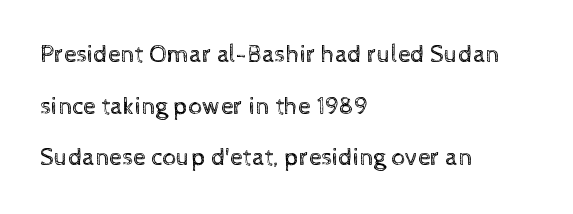
The image shows 25 px text type, upright; set left-aligned, loose line spacing (2.07x), normal letter spacing, not underlined.
